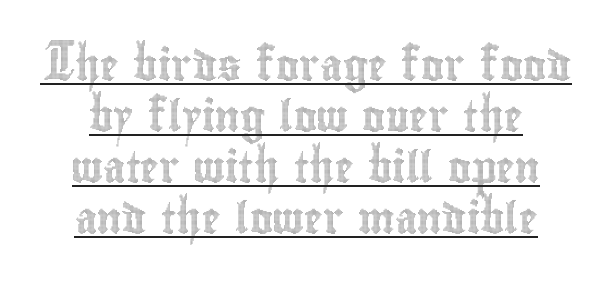
Does a line run under the words? Yes, clearly. A typesetter would call this proportional, since set widths differ per character. Letter spacing: default. Quick note: not italic, upright. Interline gaps are of average width in this sample.
